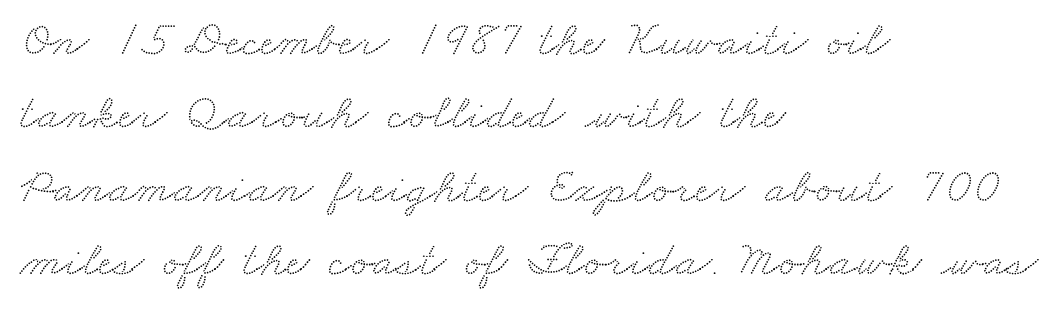
{"serif": "yes", "width": "wide", "stroke_contrast": "medium", "x_height": "small", "monospaced": "no", "underline": "no", "align": "left", "line_spacing": "normal", "line_spacing_ratio": 1.47, "letter_spacing": "normal", "letter_spacing_em": 0.0, "glyph_px": 50}
